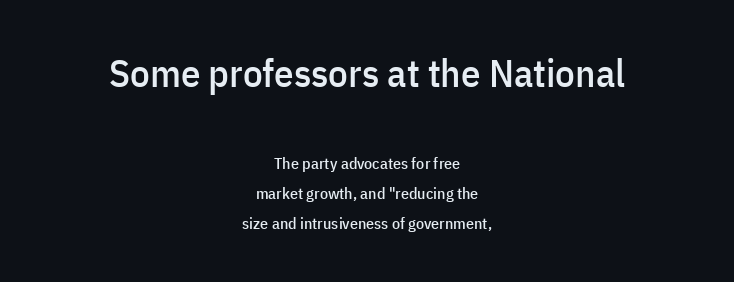
Q: Is the text italic (slanted)? A: No, it is upright.
Q: Is the typeface a serif or a sans-serif typeface? A: Sans-serif.
Q: Is the text underlined? A: No.
Q: How is the paragraph aligned? A: Centered.
Q: Is the spacing between letters normal or unusually wide? A: Normal.
Q: Which block of text is set in a larger size, the first (top) or the second (bottom)? A: The first (top) one.
Q: Width (condensed, normal, or wide)? A: Condensed.
Q: Stroke contrast? A: Low.
Q: x-height? A: Medium.
Q: Monospaced? A: No.
